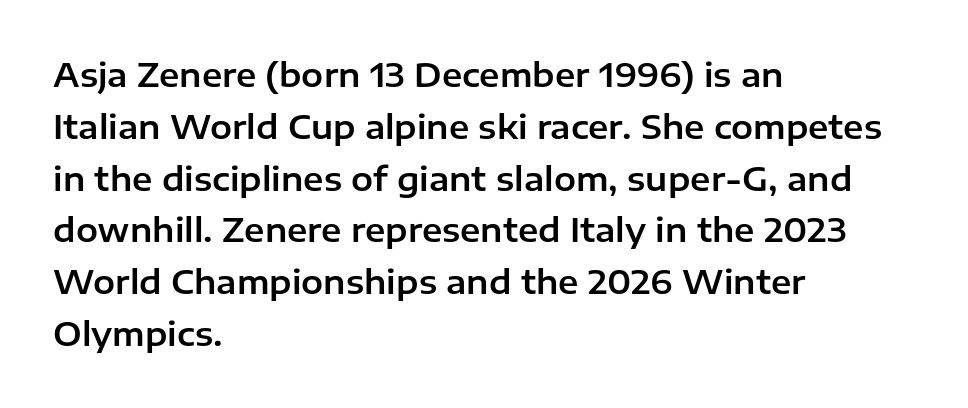
The image shows 33 px sans-serif type, upright; set left-aligned, normal line spacing (1.57x), normal letter spacing, not underlined; low stroke contrast and a medium x-height.
